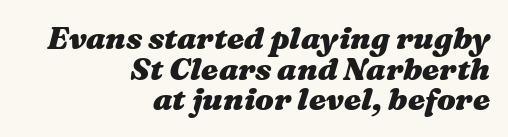
{"italic": "yes", "lean": "right", "slant_degrees": 16, "bold": "yes", "weight": "heavy", "width": "wide", "stroke_contrast": "medium", "x_height": "medium", "monospaced": "no", "underline": "no", "align": "right", "line_spacing": "tight", "line_spacing_ratio": 0.99, "letter_spacing": "normal", "letter_spacing_em": 0.0, "glyph_px": 31}
